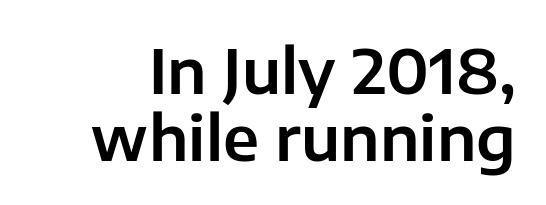
Character widths vary here, with narrow letters taking less room than wide ones. This sample uses an upright cut, with every glyph sitting square on the baseline. There is no visible air inserted between adjacent glyphs. The strip under each line holds only bare page.
